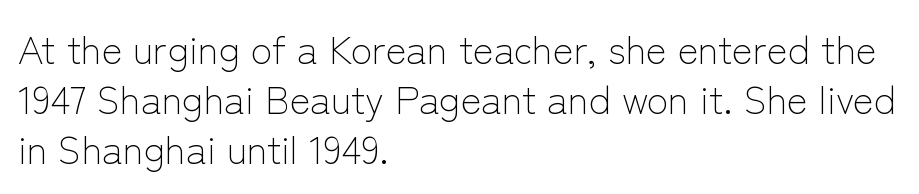
Q: Is the text bold? A: No.
Q: Is the text italic (slanted)? A: No, it is upright.
Q: Is the typeface a serif or a sans-serif typeface? A: Sans-serif.
Q: Is the text underlined? A: No.
Q: How is the paragraph aligned? A: Left-aligned.
Q: Is the spacing between letters normal or unusually wide? A: Normal.
Q: Is the spacing between lines tight, normal or loose? A: Normal.
Q: Width (condensed, normal, or wide)? A: Normal.
Q: Stroke contrast? A: Low.
Q: x-height? A: Medium.
Q: Monospaced? A: No.
